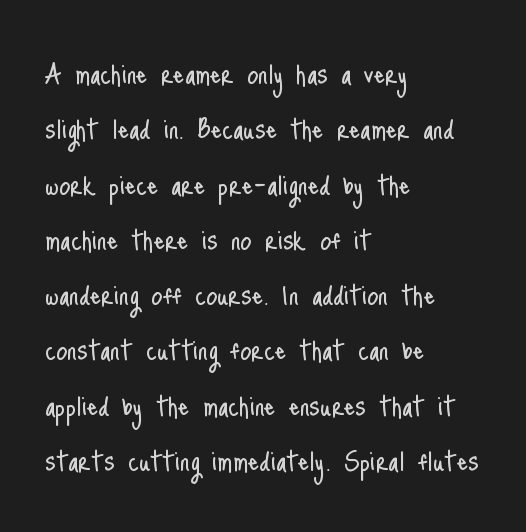
The text was rendered using a sans face with plain stroke endings. In terms of letterspacing, this is plain default setting. The font's upright variant was chosen for this text. The designer left line spacing at the default. Unmarked baselines from the first word to the last. Line starts are locked; line ends wander.
